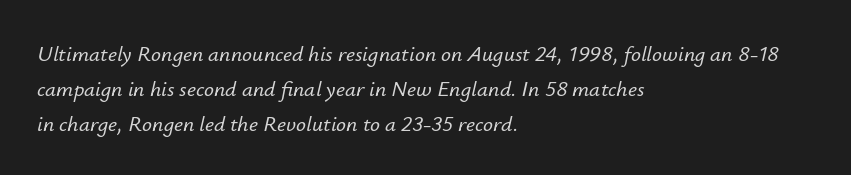
Is there much room between lines? A standard amount, neither cramped nor airy. This sample uses an oblique cut, with every glyph tilted off the vertical. A clean baseline with only descenders dipping below it. These lines keep a tight, regular rhythm from letter to letter.
